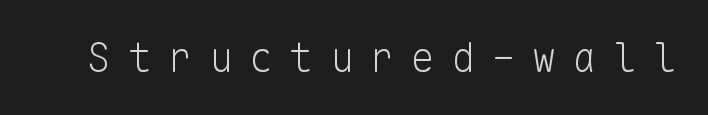
The image shows 40 px light sans-serif type, upright, monospaced; set unusually wide letter spacing (+0.41 em), not underlined; low stroke contrast and a medium x-height.
